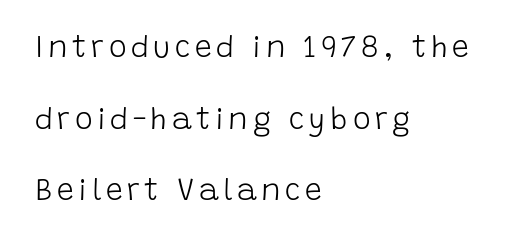
{"serif": "no", "italic": "no", "bold": "no", "weight": "light", "width": "normal", "stroke_contrast": "low", "x_height": "large", "monospaced": "no", "underline": "no", "align": "left", "line_spacing": "loose", "line_spacing_ratio": 2.39, "glyph_px": 30}
